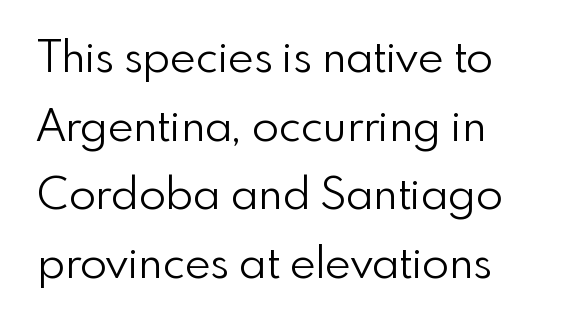
The image shows 44 px light sans-serif type, upright; set normal line spacing (1.56x), normal letter spacing, not underlined; a small x-height.
